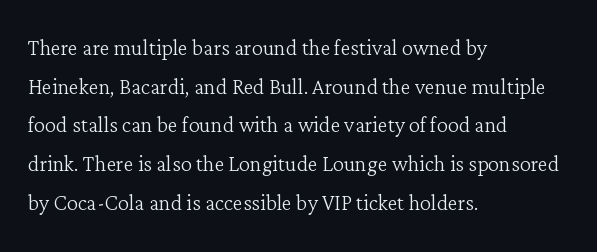
The image shows 28 px light serif type, upright; set left-aligned, normal line spacing (1.38x), normal letter spacing, not underlined; low stroke contrast and a medium x-height.
